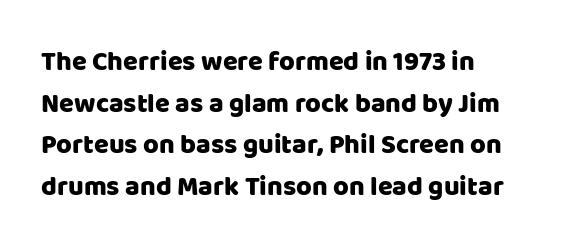
Q: Is the text italic (slanted)? A: No, it is upright.
Q: Is the text underlined? A: No.
Q: How is the paragraph aligned? A: Left-aligned.
Q: Is the spacing between letters normal or unusually wide? A: Normal.
Q: Is the spacing between lines tight, normal or loose? A: Normal.
